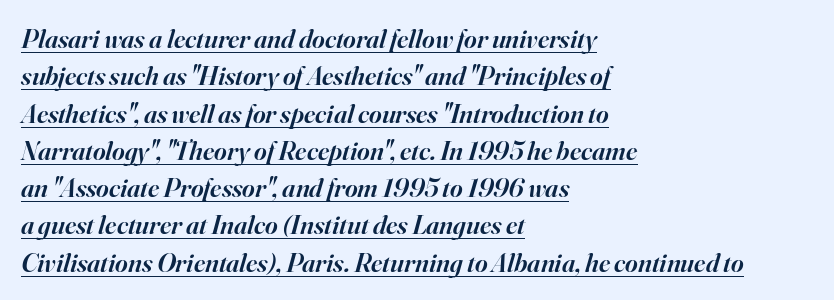
{"italic": "yes", "lean": "right", "slant_degrees": 16, "bold": "semi", "underline": "yes", "align": "left", "line_spacing": "normal", "line_spacing_ratio": 1.38, "letter_spacing": "normal", "letter_spacing_em": 0.0, "glyph_px": 27}
